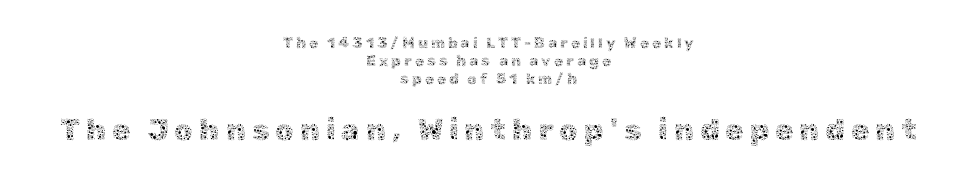
Q: Is the text bold? A: No.
Q: Is the text italic (slanted)? A: No, it is upright.
Q: Is the text underlined? A: No.
Q: How is the paragraph aligned? A: Centered.
Q: Which block of text is set in a larger size, the first (top) or the second (bottom)? A: The second (bottom) one.
Q: Width (condensed, normal, or wide)? A: Normal.
Q: x-height? A: Medium.
Q: Monospaced? A: No.
